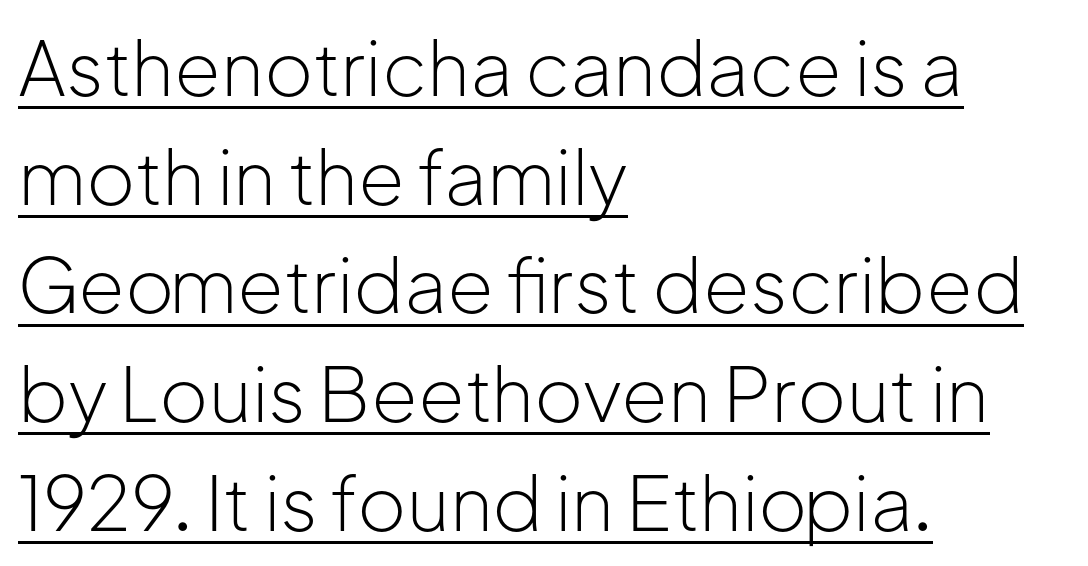
The image shows 75 px light sans-serif type, upright; set left-aligned, normal line spacing (1.45x), normal letter spacing, underlined; low stroke contrast and a medium x-height.
